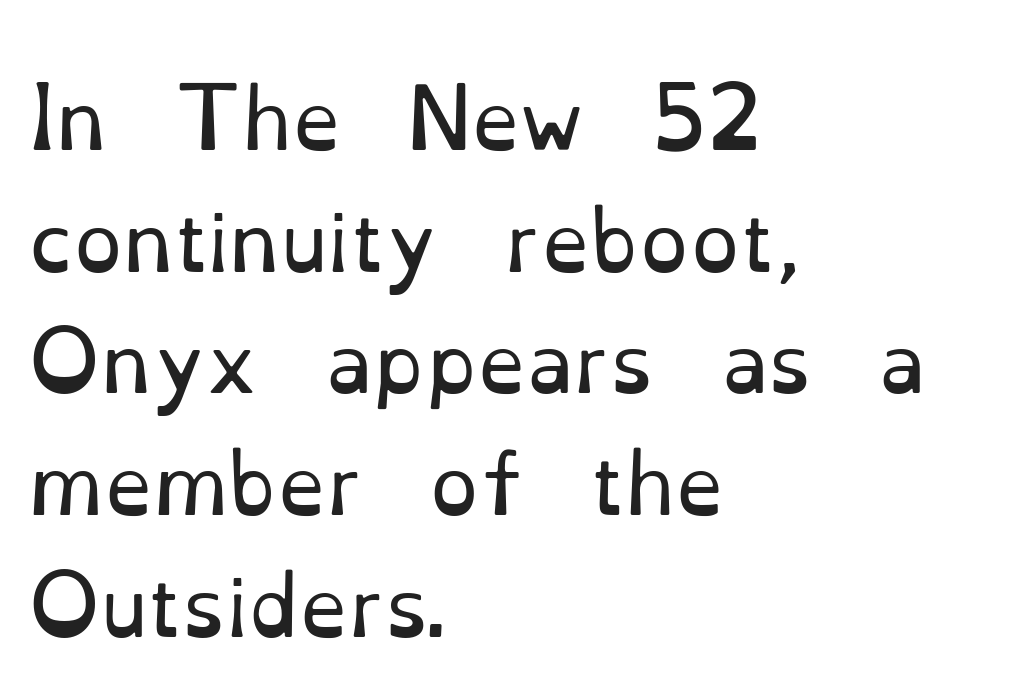
The image shows 78 px regular-weight serif type, upright; set left-aligned, normal line spacing (1.56x), normal letter spacing, not underlined; low stroke contrast and a small x-height.
